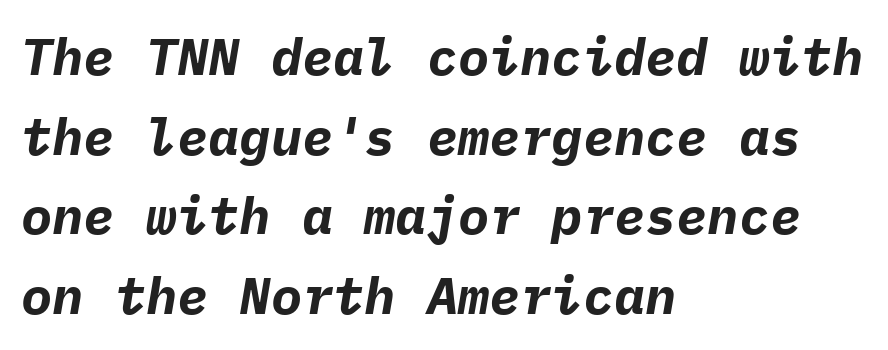
Q: Is the text bold? A: Yes.
Q: Is the text italic (slanted)? A: Yes, it leans right by about 9 degrees.
Q: Is the text underlined? A: No.
Q: How is the paragraph aligned? A: Left-aligned.
Q: Is the spacing between letters normal or unusually wide? A: Normal.
Q: Is the spacing between lines tight, normal or loose? A: Normal.
Q: Width (condensed, normal, or wide)? A: Normal.
Q: Stroke contrast? A: Low.
Q: x-height? A: Medium.
Q: Monospaced? A: Yes.
